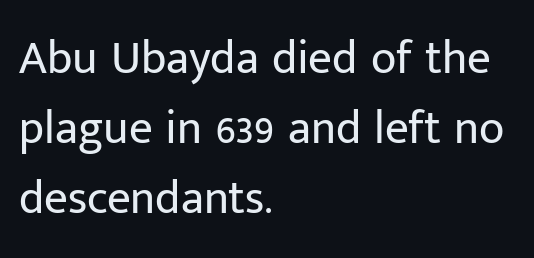
Q: Is the text bold? A: No.
Q: Is the text italic (slanted)? A: No, it is upright.
Q: Is the typeface a serif or a sans-serif typeface? A: Sans-serif.
Q: Is the text underlined? A: No.
Q: How is the paragraph aligned? A: Left-aligned.
Q: Is the spacing between letters normal or unusually wide? A: Normal.
Q: Is the spacing between lines tight, normal or loose? A: Normal.
Q: Width (condensed, normal, or wide)? A: Normal.
Q: Stroke contrast? A: Low.
Q: x-height? A: Medium.
Q: Monospaced? A: No.
